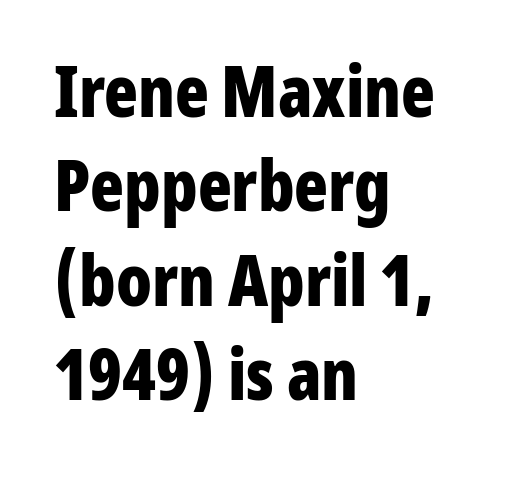
{"serif": "no", "italic": "no", "bold": "yes", "weight": "bold", "width": "condensed", "stroke_contrast": "low", "x_height": "medium", "monospaced": "no", "underline": "no", "align": "left", "line_spacing": "normal", "line_spacing_ratio": 1.35, "letter_spacing": "normal", "letter_spacing_em": 0.0, "glyph_px": 70}
